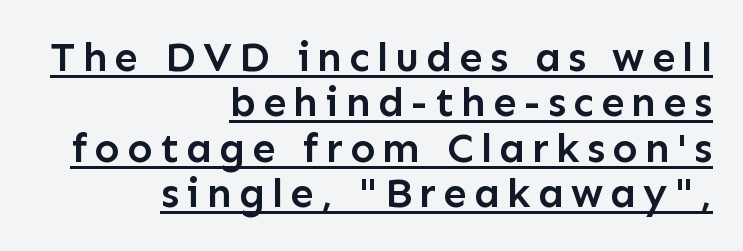
Are there feet on the stems? There aren't — it's a sans. These lines are rendered in a variable-pitch font. Is the type bold? Partly — it's a semibold, heavier than regular but not fully bold. Each line ends at the same right margin while the left side varies. Posture: straight, roman, zero tilt. Baseline-to-baseline distance is barely more than the letter height.
